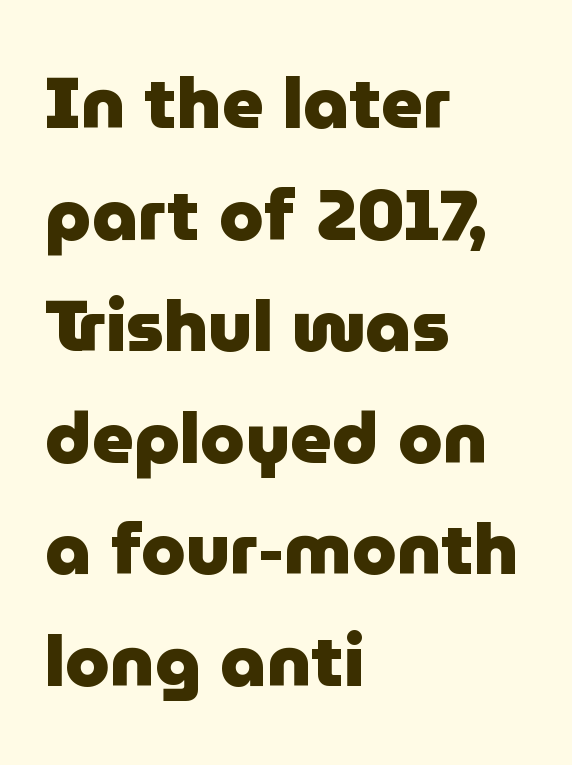
The image shows 72 px heavy sans-serif type, upright; set left-aligned, normal line spacing (1.55x), normal letter spacing, not underlined; low stroke contrast and a medium x-height.
